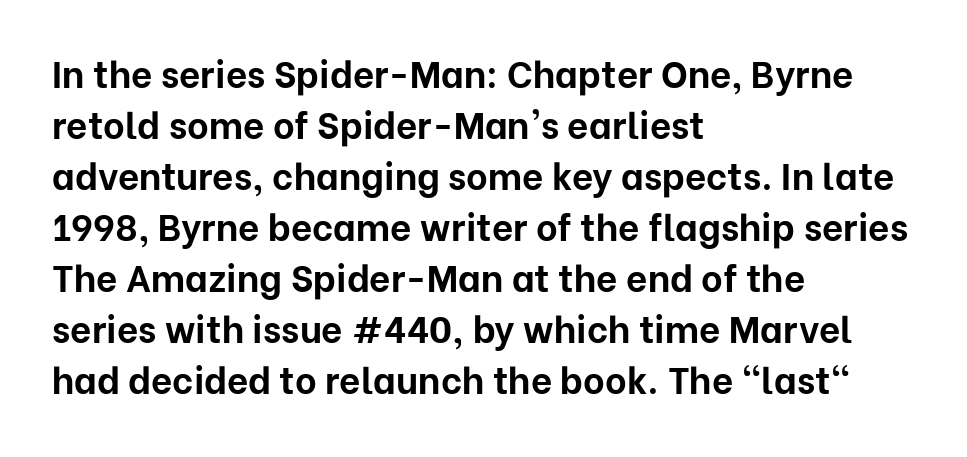
Alignment: flush left. Notice how thick the strokes are: this is what a full bold looks like. Think of a printed novel: that variable character pitch is what you see here. Regular leading. Vertical strokes here are truly vertical.
